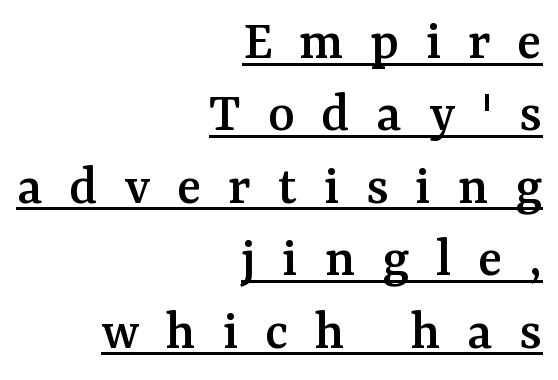
{"serif": "yes", "italic": "no", "width": "normal", "stroke_contrast": "medium", "x_height": "medium", "monospaced": "no", "underline": "yes", "align": "right", "line_spacing": "normal", "line_spacing_ratio": 1.27, "letter_spacing": "wide", "letter_spacing_em": 0.47, "glyph_px": 57}
